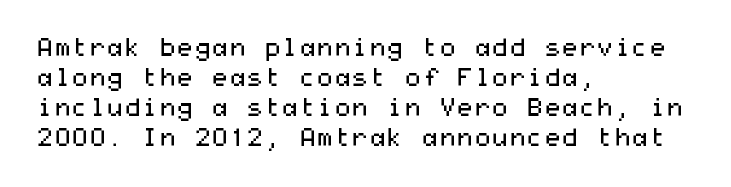
Stem width sits at or under what a default text font uses. Rendered with straight, roman letterforms. In CSS terms this would be text-align: left. Is the letter spacing exaggerated? No — it looks like the ordinary default.
